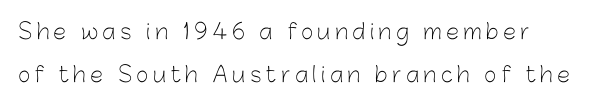
All the whitespace from short lines collects on the right. Beneath every word, the page is bare. Students, observe: this is what heavily led, spacious text looks like. Look at the tracking — it's clearly loosened, letters drifting apart.
